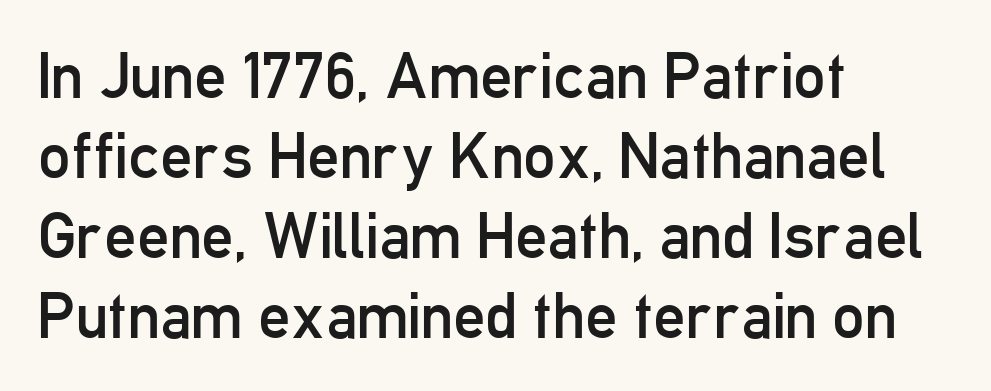
Ascenders rise straight up at ninety degrees. The passage shown is not underscored anywhere. Is this a sans? Yes — the strokes have no serifs. These lines are rendered in a variable-pitch font. Teacher's note: observe the even left margin — that is flush-left alignment.
